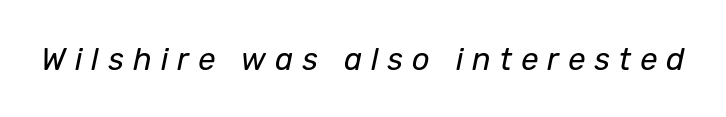
Q: Is the text bold? A: No.
Q: Is the text italic (slanted)? A: Yes, it leans right by about 12 degrees.
Q: Is the text underlined? A: No.
Q: Is the spacing between letters normal or unusually wide? A: Unusually wide.
Q: Width (condensed, normal, or wide)? A: Normal.
Q: Stroke contrast? A: Low.
Q: x-height? A: Medium.
Q: Monospaced? A: No.
